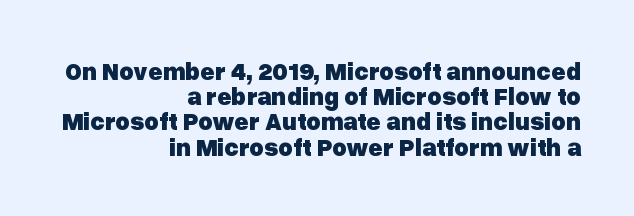
Compared with typical body copy, the letter spacing here is the same. It's the straight-up-and-down kind of type. Notice how the passage keeps a crisp vertical edge on the right only. The area under the type is left untouched. Vertically, the passage feels compressed, each row crowding the next.
